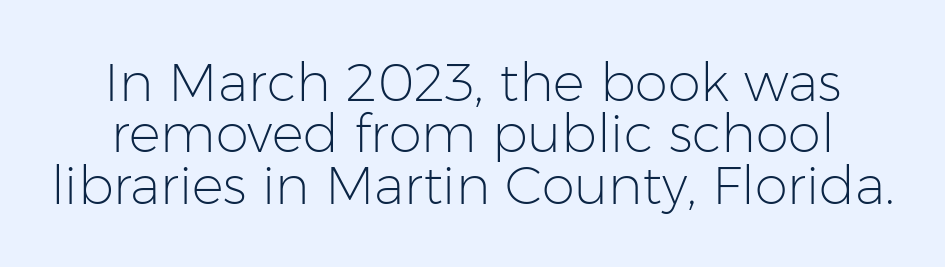
The image shows 53 px light sans-serif type, upright; set tight line spacing (0.97x), normal letter spacing, not underlined; low stroke contrast and a medium x-height.
